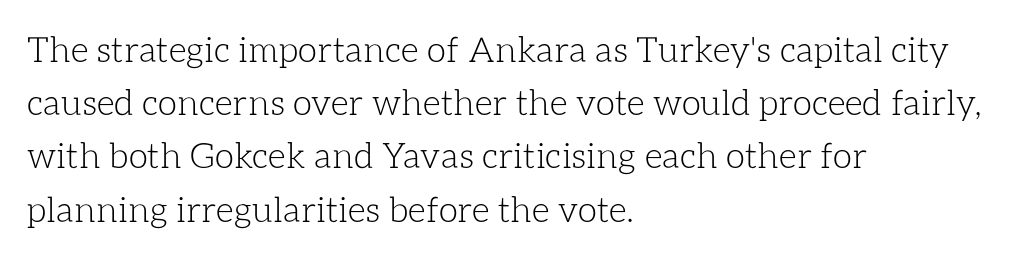
Q: Is the text bold? A: No.
Q: Is the text italic (slanted)? A: No, it is upright.
Q: Is the text underlined? A: No.
Q: How is the paragraph aligned? A: Left-aligned.
Q: Is the spacing between letters normal or unusually wide? A: Normal.
Q: Is the spacing between lines tight, normal or loose? A: Normal.
Q: Width (condensed, normal, or wide)? A: Normal.
Q: Stroke contrast? A: Low.
Q: x-height? A: Medium.
Q: Monospaced? A: No.
